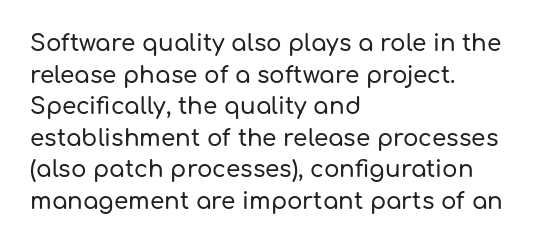
The image shows 23 px text type, upright; set left-aligned, normal line spacing (1.37x), normal letter spacing, not underlined.
